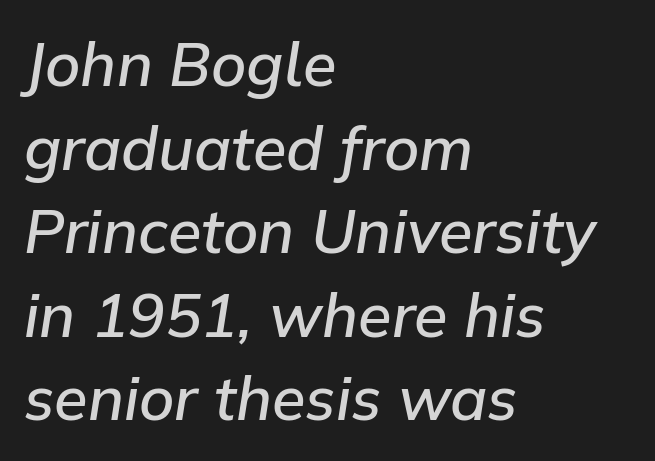
The image shows 61 px semibold type, italic (leaning right); set left-aligned, normal line spacing (1.37x), normal letter spacing, not underlined; low stroke contrast and a medium x-height.
